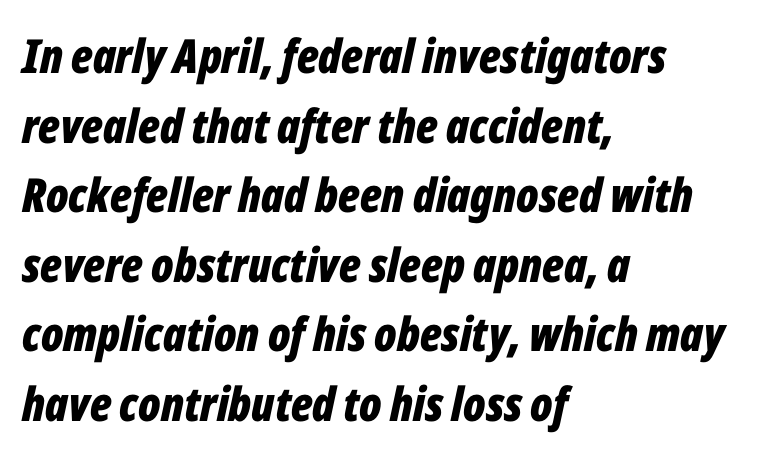
Compared with ordinary roman type, these characters are visibly tilted. Whoever set this chose a conventional vertical rhythm. Reading down the block, your eye returns to a fixed left position each line. Plain, unruled lines of type. Nothing unusual about the tracking: characters are spaced as the font intends. Heft: maximum for text — a bold.
